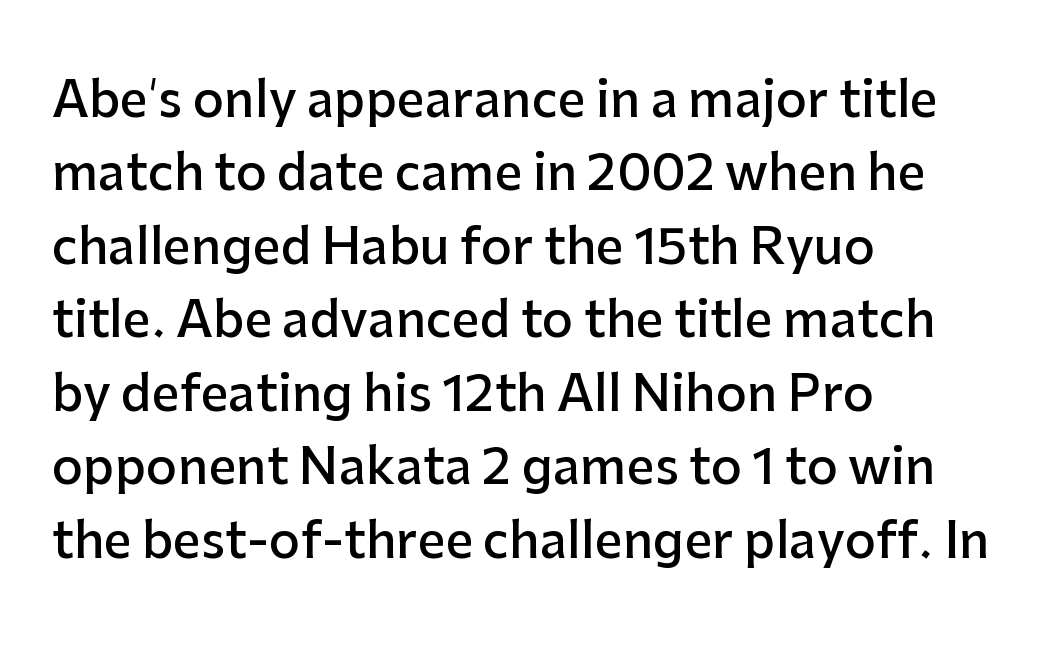
{"serif": "no", "italic": "no", "bold": "semi", "weight": "semibold", "width": "normal", "stroke_contrast": "low", "x_height": "medium", "monospaced": "no", "underline": "no", "align": "left", "line_spacing": "normal", "line_spacing_ratio": 1.5, "letter_spacing": "normal", "letter_spacing_em": 0.0, "glyph_px": 49}
